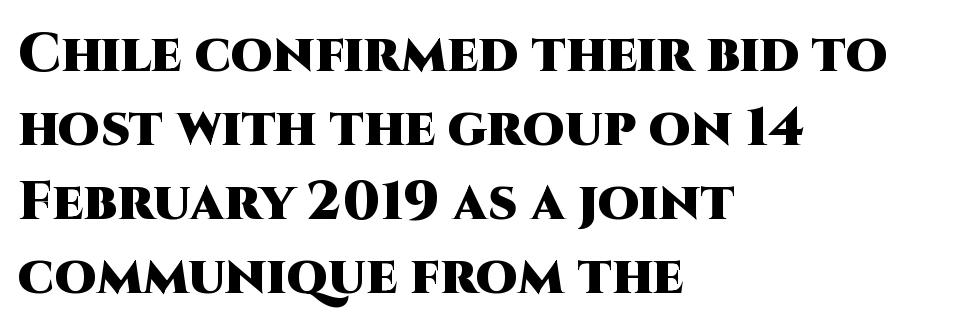
Q: Is the text bold? A: Yes.
Q: Is the text italic (slanted)? A: No, it is upright.
Q: Is the typeface a serif or a sans-serif typeface? A: Sans-serif.
Q: Is the text underlined? A: No.
Q: How is the paragraph aligned? A: Left-aligned.
Q: Is the spacing between letters normal or unusually wide? A: Normal.
Q: Is the spacing between lines tight, normal or loose? A: Normal.
Q: Width (condensed, normal, or wide)? A: Normal.
Q: Stroke contrast? A: High.
Q: x-height? A: Large.
Q: Monospaced? A: No.
